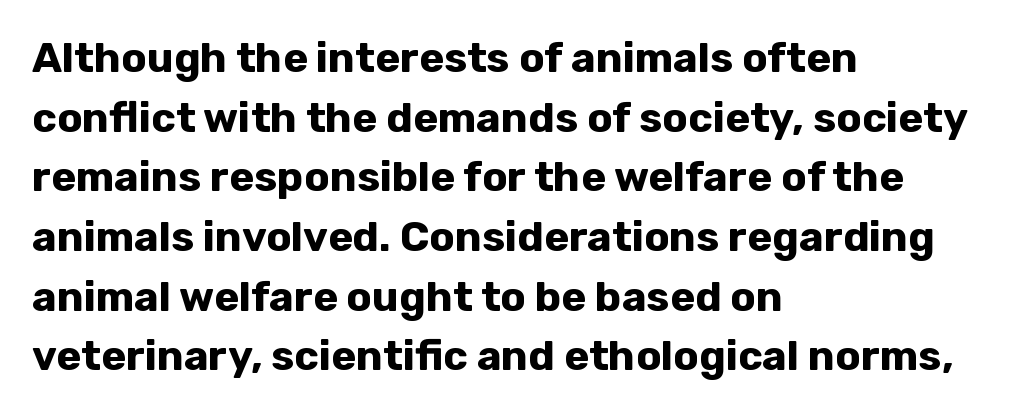
{"serif": "no", "italic": "no", "bold": "yes", "weight": "bold", "width": "normal", "stroke_contrast": "low", "x_height": "medium", "monospaced": "no", "underline": "no", "align": "left", "line_spacing": "normal", "line_spacing_ratio": 1.42, "letter_spacing": "normal", "letter_spacing_em": 0.0, "glyph_px": 42}
